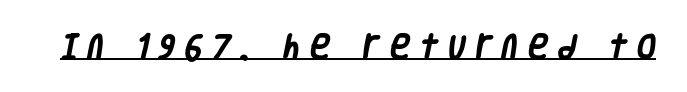
A typesetter would call this heavily tracked-out type. Every letter is thick-stroked: bold, no question. In designer terms, the underline attribute is active on this setting.
